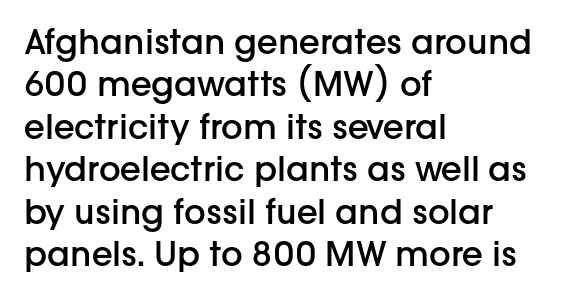
{"serif": "no", "italic": "no", "bold": "semi", "weight": "semibold", "width": "normal", "stroke_contrast": "low", "x_height": "medium", "monospaced": "no", "underline": "no", "align": "left", "line_spacing": "normal", "line_spacing_ratio": 1.25, "letter_spacing": "normal", "letter_spacing_em": 0.0, "glyph_px": 34}
